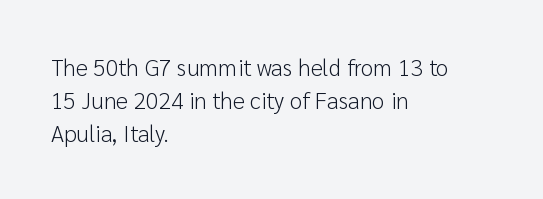
{"italic": "no", "bold": "no", "underline": "no", "align": "left", "line_spacing": "normal", "line_spacing_ratio": 1.43, "letter_spacing": "normal", "letter_spacing_em": 0.0, "glyph_px": 23}
